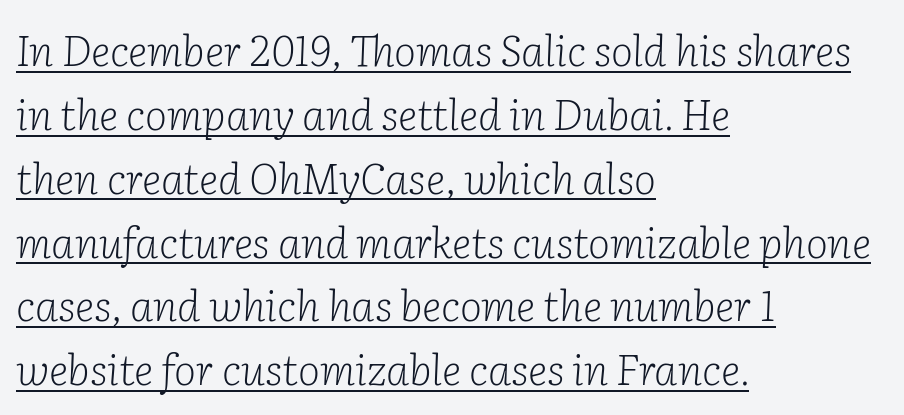
The image shows 42 px light serif type, italic (leaning right); set left-aligned, normal line spacing (1.52x), normal letter spacing, underlined; low stroke contrast and a medium x-height.
